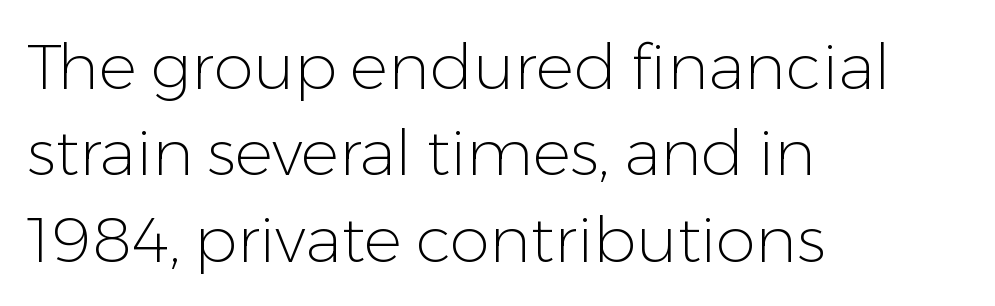
A normal amount of white space separates one row of letters from the next. Each letter keeps its own natural width here, so spacing adapts to shape. In terms of posture, this sample is upright. Note: no serifs on the glyphs. Compared with a centered layout, this one pins lines to the left instead.
